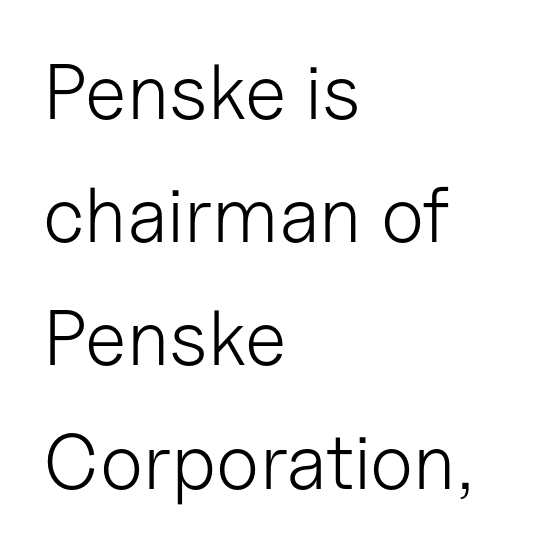
The image shows 78 px light sans-serif type, upright; set left-aligned, normal line spacing (1.58x), normal letter spacing, not underlined; low stroke contrast and a medium x-height.
